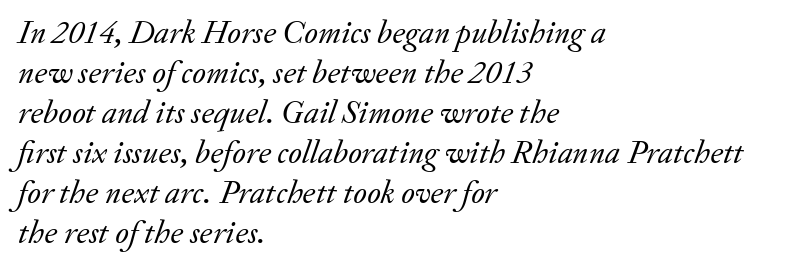
{"serif": "yes", "italic": "yes", "lean": "right", "slant_degrees": 20, "bold": "no", "weight": "regular", "width": "normal", "stroke_contrast": "low", "x_height": "small", "monospaced": "no", "underline": "no", "align": "left", "line_spacing_ratio": 1.21, "letter_spacing": "normal", "letter_spacing_em": 0.0, "glyph_px": 33}
